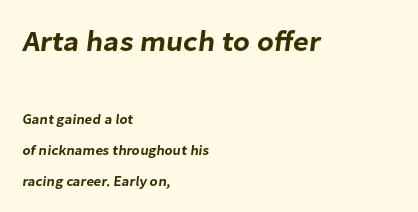
Q: Is the typeface a serif or a sans-serif typeface? A: Sans-serif.
Q: Is the text underlined? A: No.
Q: How is the paragraph aligned? A: Left-aligned.
Q: Is the spacing between letters normal or unusually wide? A: Normal.
Q: Is the spacing between lines tight, normal or loose? A: Loose.
Q: Which block of text is set in a larger size, the first (top) or the second (bottom)? A: The first (top) one.
Q: Width (condensed, normal, or wide)? A: Normal.
Q: Stroke contrast? A: Low.
Q: x-height? A: Medium.
Q: Monospaced? A: No.
